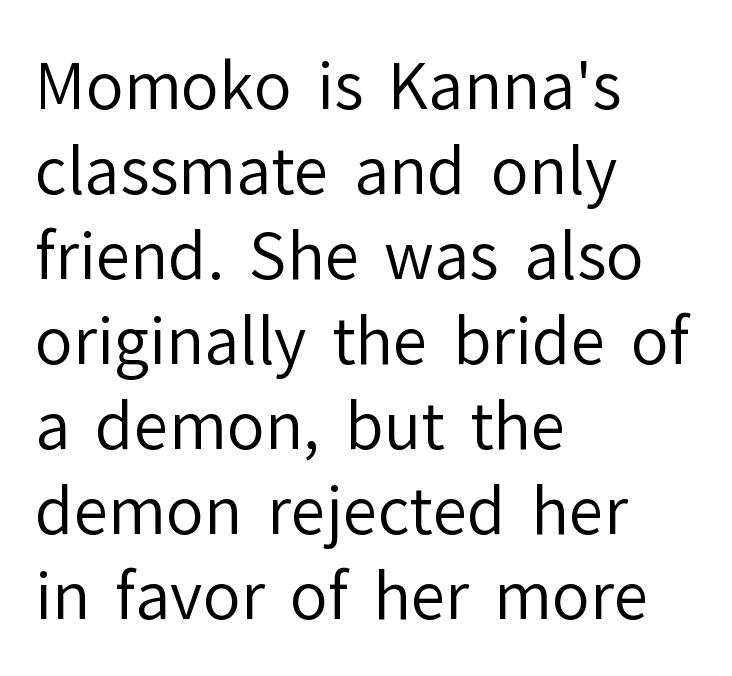
{"serif": "no", "italic": "no", "bold": "no", "weight": "regular", "width": "normal", "stroke_contrast": "low", "x_height": "medium", "monospaced": "no", "underline": "no", "align": "left", "line_spacing": "normal", "line_spacing_ratio": 1.35, "letter_spacing": "normal", "letter_spacing_em": 0.0, "glyph_px": 63}
